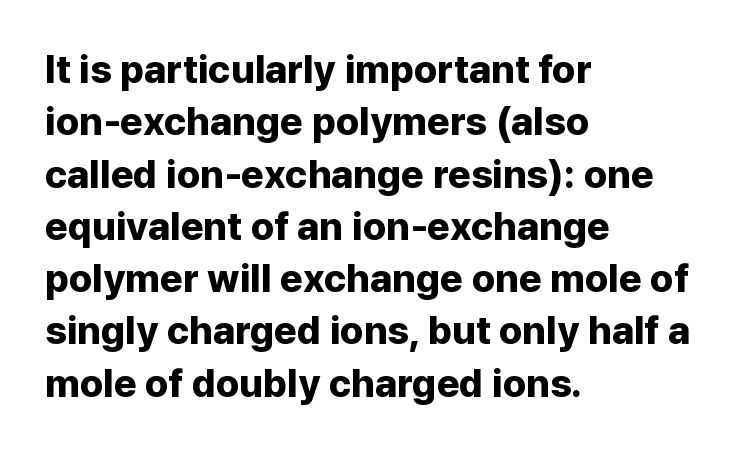
The image shows 39 px bold sans-serif type, upright; set left-aligned, normal line spacing (1.34x), normal letter spacing, not underlined; low stroke contrast and a medium x-height.
